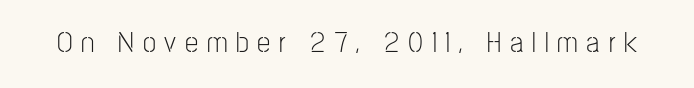
The image shows 30 px light, condensed sans-serif type, upright; set unusually wide letter spacing (+0.29 em), not underlined; low stroke contrast and a medium x-height.
